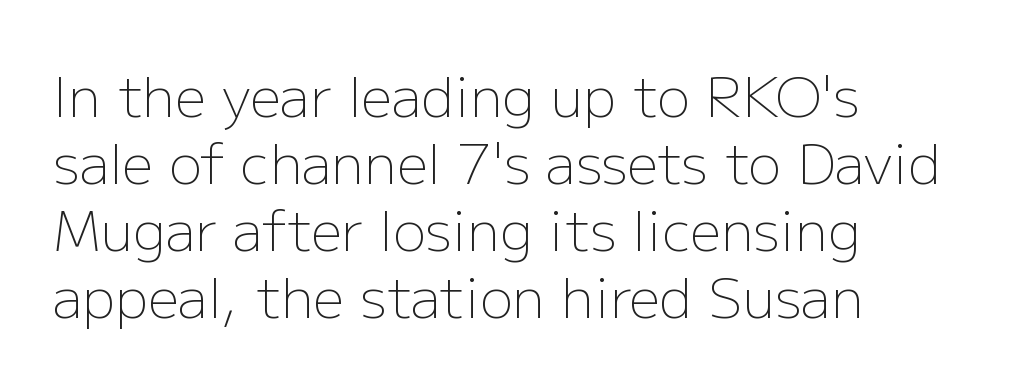
{"serif": "no", "italic": "no", "bold": "no", "weight": "light", "width": "normal", "stroke_contrast": "low", "x_height": "medium", "monospaced": "no", "underline": "no", "align": "left", "line_spacing_ratio": 1.22, "letter_spacing": "normal", "letter_spacing_em": 0.0, "glyph_px": 55}
